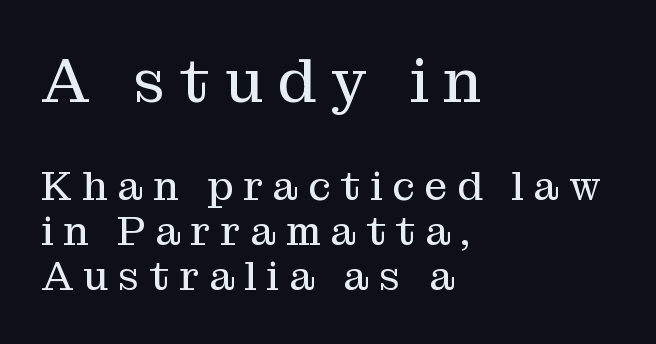
{"serif": "yes", "italic": "no", "bold": "no", "weight": "regular", "width": "normal", "stroke_contrast": "medium", "x_height": "medium", "monospaced": "no", "underline": "no", "align": "left", "line_spacing": "tight", "line_spacing_ratio": 1.1, "letter_spacing": "wide", "letter_spacing_em": 0.24, "larger_block": "first", "size_ratio": 1.51, "glyph_px": 62}
